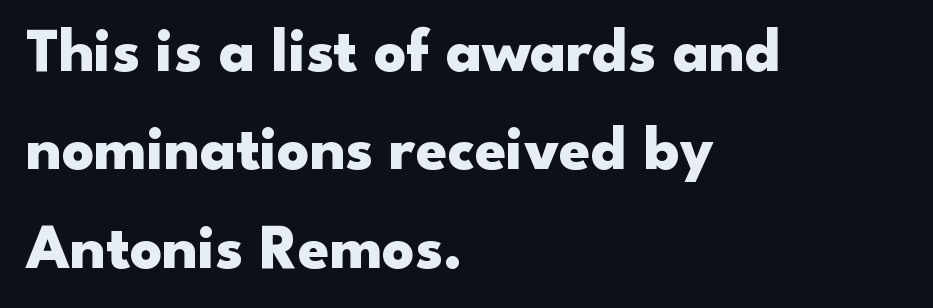
{"serif": "no", "italic": "no", "bold": "yes", "weight": "heavy", "width": "wide", "stroke_contrast": "low", "x_height": "small", "monospaced": "no", "underline": "no", "align": "left", "line_spacing": "normal", "line_spacing_ratio": 1.56, "letter_spacing": "normal", "letter_spacing_em": 0.0, "glyph_px": 63}
